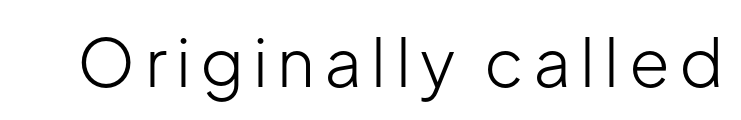
The image shows 66 px light sans-serif type, upright; set not underlined; low stroke contrast and a medium x-height.
